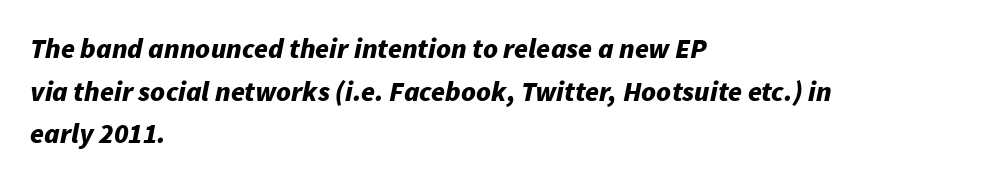
The image shows 28 px bold type, italic (leaning right); set left-aligned, normal line spacing (1.52x), normal letter spacing, not underlined; low stroke contrast and a medium x-height.
